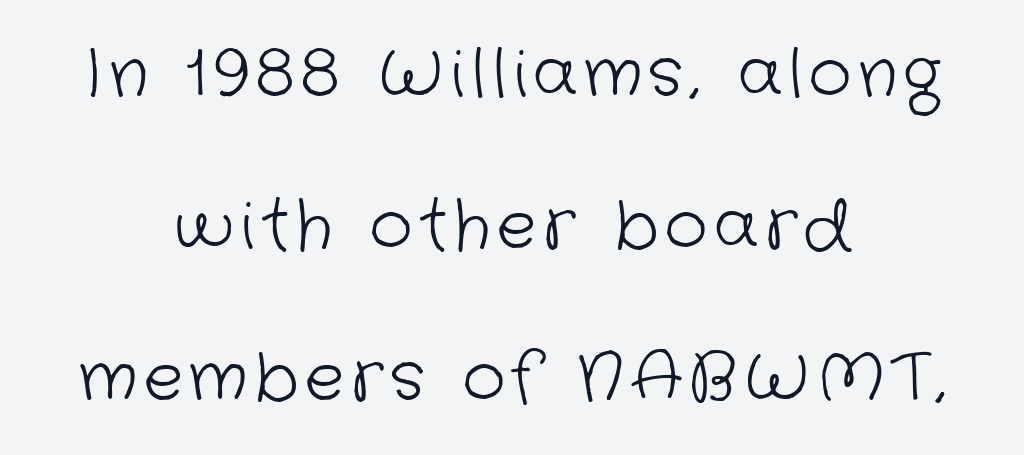
The passage shown is not underscored anywhere. Proportional: the letters do not fall into vertical columns. Which margin do the lines hug? Neither — every line sits in the middle. The face looks like a standard text weight, possibly lighter. The characters display no serif detailing; their extremities are plain. Airy leading.
